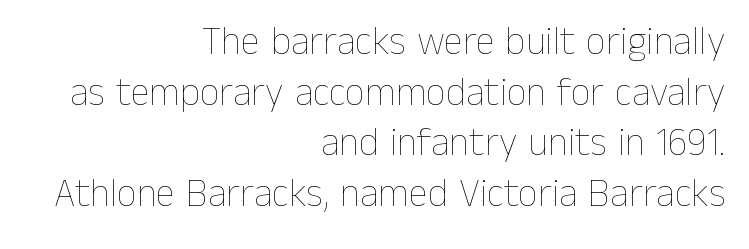
{"italic": "no", "bold": "no", "weight": "thin", "width": "normal", "stroke_contrast": "low", "x_height": "medium", "monospaced": "no", "underline": "no", "align": "right", "line_spacing": "normal", "line_spacing_ratio": 1.3, "letter_spacing": "normal", "letter_spacing_em": 0.0, "glyph_px": 39}
